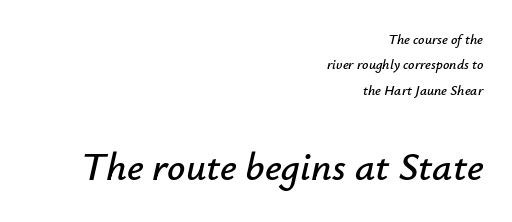
Tall strokes in this sample are angled rather than plumb. Think of a printed novel: that variable character pitch is what you see here. Typeset ragged left — the right edge is the straight one. The lower block of text is set noticeably larger than the block above it. The area under the type is left untouched.
